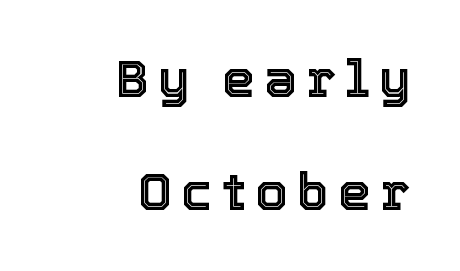
Q: Is the text italic (slanted)? A: No, it is upright.
Q: Is the text underlined? A: No.
Q: How is the paragraph aligned? A: Right-aligned.
Q: Is the spacing between lines tight, normal or loose? A: Loose.
Q: Width (condensed, normal, or wide)? A: Normal.
Q: x-height? A: Medium.
Q: Monospaced? A: No.
